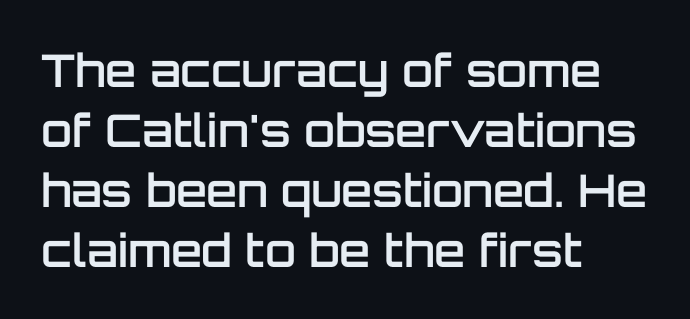
Q: Is the text bold? A: Semi-bold.
Q: Is the text italic (slanted)? A: No, it is upright.
Q: Is the typeface a serif or a sans-serif typeface? A: Sans-serif.
Q: Is the text underlined? A: No.
Q: How is the paragraph aligned? A: Left-aligned.
Q: Is the spacing between letters normal or unusually wide? A: Normal.
Q: Is the spacing between lines tight, normal or loose? A: Normal.
Q: Width (condensed, normal, or wide)? A: Normal.
Q: Stroke contrast? A: Low.
Q: x-height? A: Large.
Q: Monospaced? A: No.
